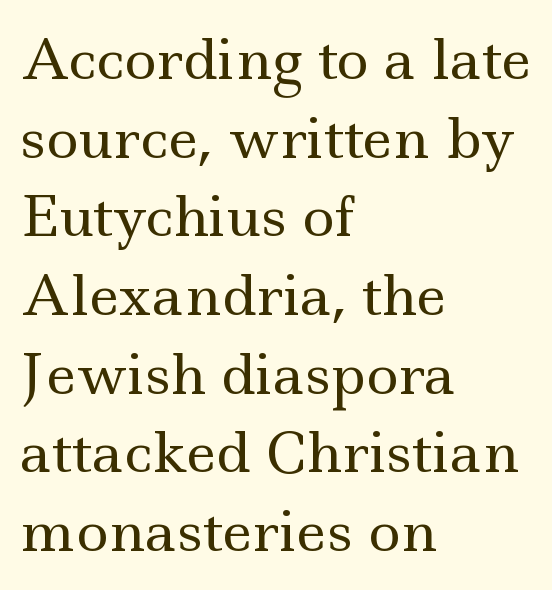
Q: Is the text bold? A: No.
Q: Is the text italic (slanted)? A: No, it is upright.
Q: Is the typeface a serif or a sans-serif typeface? A: Serif.
Q: Is the text underlined? A: No.
Q: How is the paragraph aligned? A: Left-aligned.
Q: Is the spacing between letters normal or unusually wide? A: Normal.
Q: Is the spacing between lines tight, normal or loose? A: Normal.
Q: Width (condensed, normal, or wide)? A: Wide.
Q: x-height? A: Small.
Q: Monospaced? A: No.
